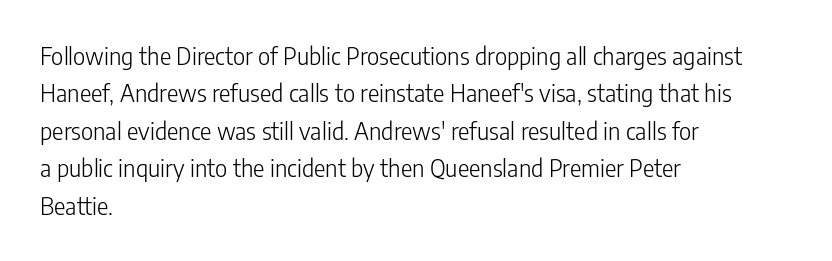
The image shows 24 px text type, upright; set left-aligned, normal line spacing (1.56x), normal letter spacing, not underlined.
